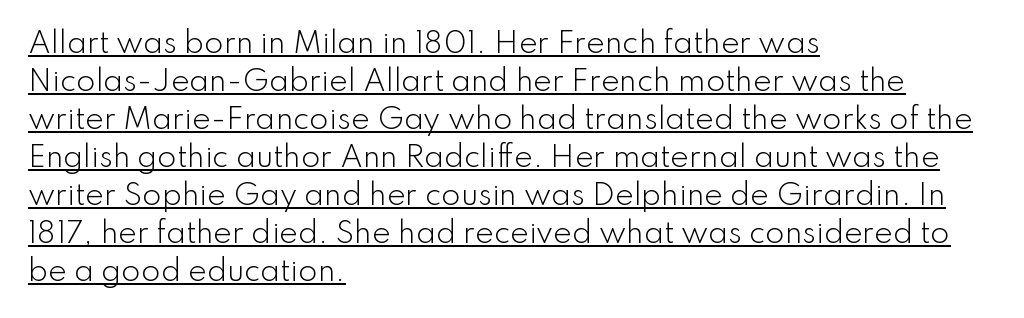
Q: Is the text bold? A: No.
Q: Is the text italic (slanted)? A: No, it is upright.
Q: Is the typeface a serif or a sans-serif typeface? A: Sans-serif.
Q: Is the text underlined? A: Yes.
Q: How is the paragraph aligned? A: Left-aligned.
Q: Is the spacing between letters normal or unusually wide? A: Normal.
Q: Is the spacing between lines tight, normal or loose? A: Normal.
Q: Width (condensed, normal, or wide)? A: Normal.
Q: Stroke contrast? A: Low.
Q: x-height? A: Small.
Q: Monospaced? A: No.
